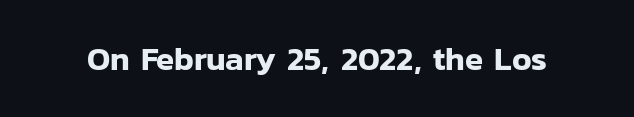
The image shows 33 px sans-serif type, upright; set normal letter spacing, not underlined; low stroke contrast and a medium x-height.
